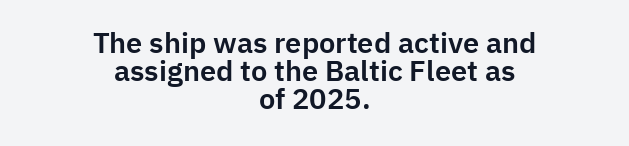
The image shows 29 px sans-serif type, upright; set centered, tight line spacing (0.97x), normal letter spacing, not underlined; low stroke contrast and a medium x-height.
